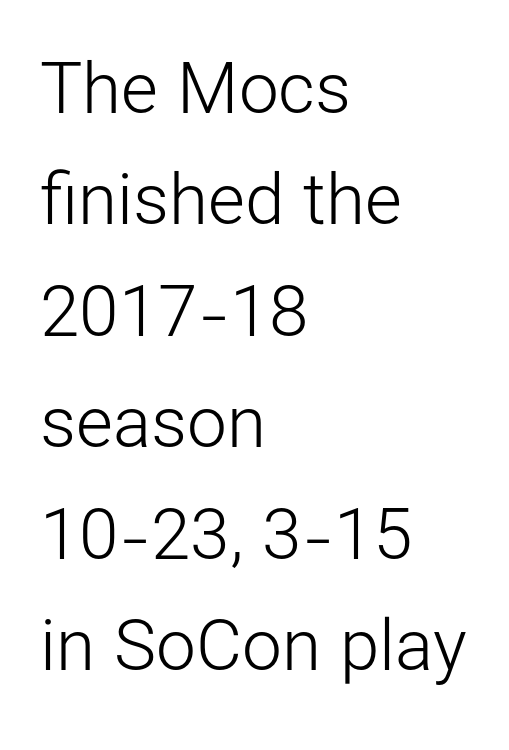
Q: Is the text bold? A: No.
Q: Is the text italic (slanted)? A: No, it is upright.
Q: Is the typeface a serif or a sans-serif typeface? A: Sans-serif.
Q: Is the text underlined? A: No.
Q: How is the paragraph aligned? A: Left-aligned.
Q: Is the spacing between letters normal or unusually wide? A: Normal.
Q: Is the spacing between lines tight, normal or loose? A: Normal.
Q: Width (condensed, normal, or wide)? A: Normal.
Q: Stroke contrast? A: Low.
Q: x-height? A: Medium.
Q: Monospaced? A: No.
